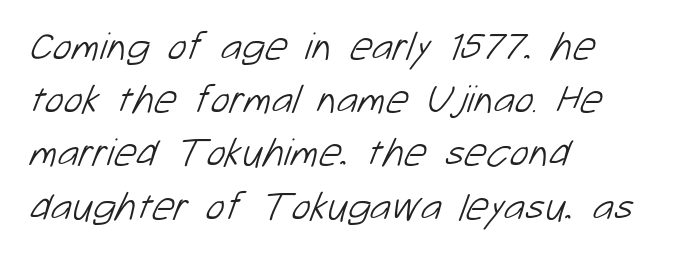
The image shows 40 px light sans-serif type; set left-aligned, normal line spacing (1.33x), normal letter spacing, not underlined; low stroke contrast and a medium x-height.
